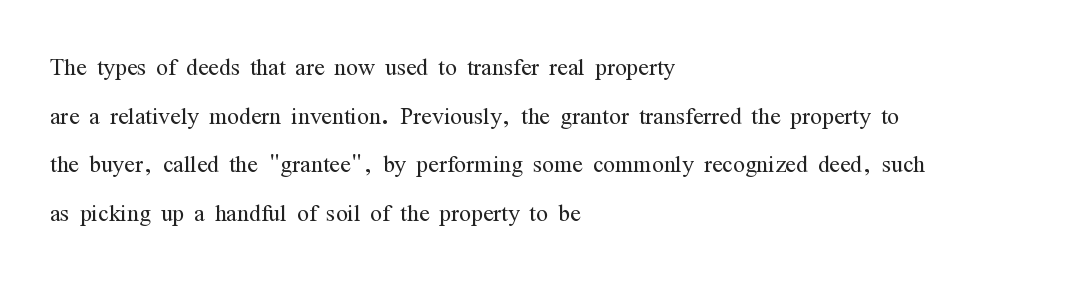
{"serif": "yes", "italic": "no", "bold": "no", "weight": "light", "width": "condensed", "stroke_contrast": "medium", "x_height": "medium", "monospaced": "no", "underline": "no", "align": "left", "line_spacing": "normal", "line_spacing_ratio": 1.57, "letter_spacing": "normal", "letter_spacing_em": 0.0, "glyph_px": 31}
